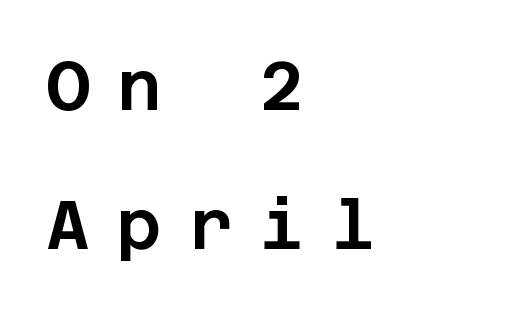
Q: Is the text italic (slanted)? A: No, it is upright.
Q: Is the typeface a serif or a sans-serif typeface? A: Sans-serif.
Q: Is the text underlined? A: No.
Q: How is the paragraph aligned? A: Left-aligned.
Q: Is the spacing between letters normal or unusually wide? A: Unusually wide.
Q: Is the spacing between lines tight, normal or loose? A: Loose.
Q: Width (condensed, normal, or wide)? A: Normal.
Q: Stroke contrast? A: Low.
Q: x-height? A: Large.
